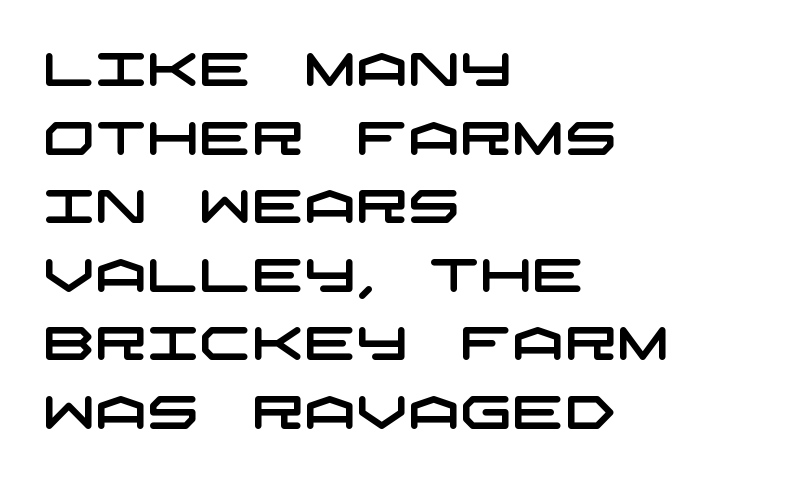
The image shows 46 px wide sans-serif type; set left-aligned, normal line spacing (1.49x), normal letter spacing, not underlined; low stroke contrast and a large x-height.
